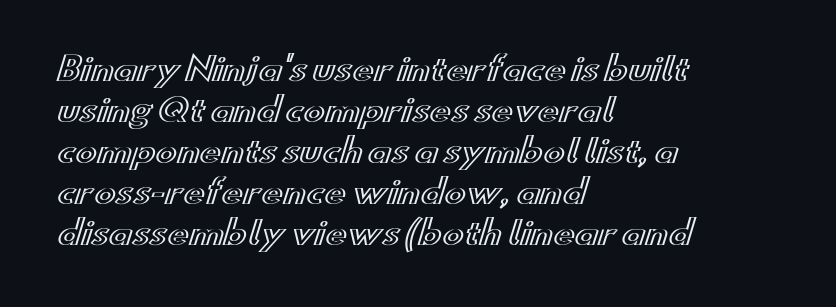
Q: Is the text italic (slanted)? A: Yes.
Q: Is the text underlined? A: No.
Q: How is the paragraph aligned? A: Left-aligned.
Q: Is the spacing between letters normal or unusually wide? A: Normal.
Q: Is the spacing between lines tight, normal or loose? A: Normal.
Q: Width (condensed, normal, or wide)? A: Wide.
Q: x-height? A: Small.
Q: Monospaced? A: No.
